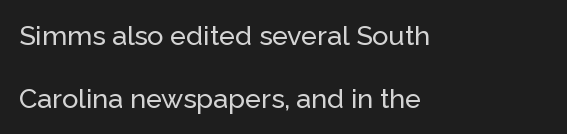
The image shows 27 px text type, upright; set left-aligned, loose line spacing (2.33x), normal letter spacing, not underlined.
